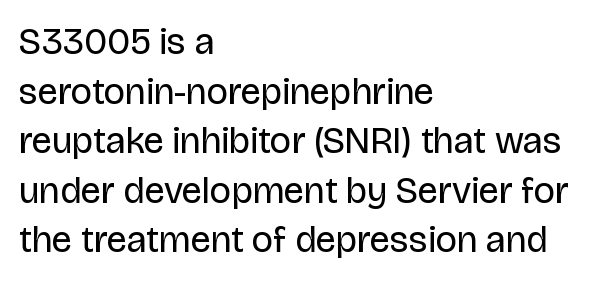
The string is rendered with underlining switched off. Serif or sans? Sans — the stroke terminals are bare. Do the characters align in a grid? No, the font is proportional. The lines sit at an ordinary, default distance from one another. Honestly, the letter spacing is just normal — you wouldn't notice it.
